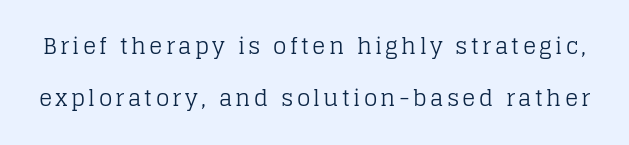
Q: Is the text bold? A: No.
Q: Is the text italic (slanted)? A: No, it is upright.
Q: Is the text underlined? A: No.
Q: Is the spacing between lines tight, normal or loose? A: Loose.
